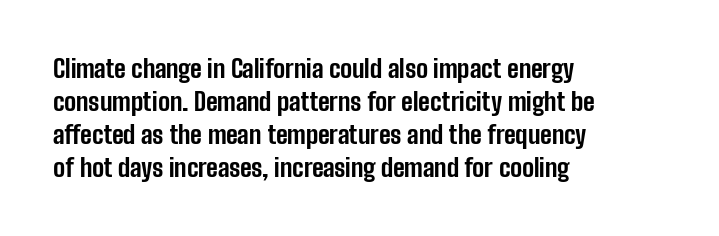
A full-strength bold gives these letters their thick strokes. The gaps between neighbouring characters are ordinary and unremarkable. The lines sit at an ordinary, default distance from one another. Descender tails drop into unmarked territory.
